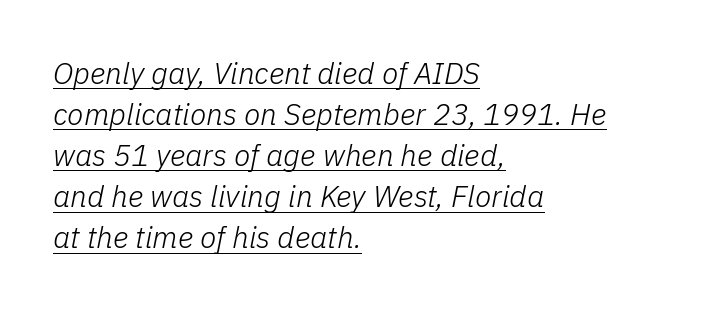
The image shows 30 px light type, italic (leaning right); set left-aligned, normal line spacing (1.37x), normal letter spacing, underlined; low stroke contrast and a medium x-height.
